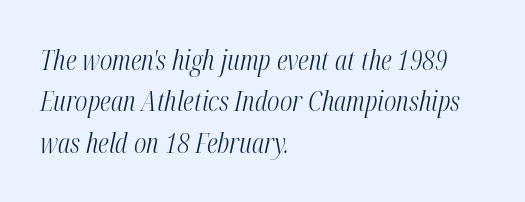
The font's italic variant was chosen for this text. Weight class: somewhere from thin through regular. Here the designer chose a conventional face with non-uniform glyph widths. Notice how descenders clear the ascenders below comfortably — that's standard leading. The paragraph has a hard left edge and a soft right edge. Between one letter and the next there's only the usual sliver of space.
